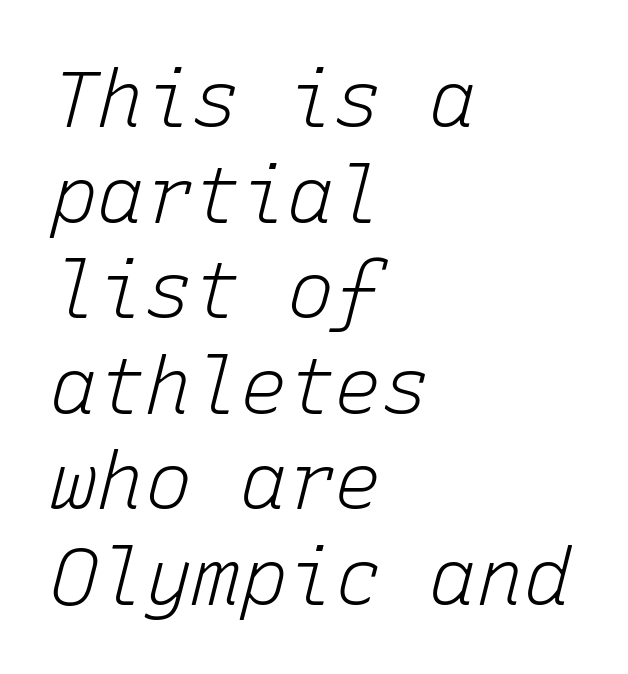
Q: Is the text bold? A: No.
Q: Is the text italic (slanted)? A: Yes, it leans right by about 15 degrees.
Q: Is the text underlined? A: No.
Q: How is the paragraph aligned? A: Left-aligned.
Q: Is the spacing between letters normal or unusually wide? A: Normal.
Q: Width (condensed, normal, or wide)? A: Normal.
Q: Stroke contrast? A: Low.
Q: x-height? A: Medium.
Q: Monospaced? A: Yes.
